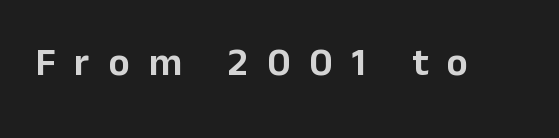
Q: Is the text italic (slanted)? A: No, it is upright.
Q: Is the typeface a serif or a sans-serif typeface? A: Sans-serif.
Q: Is the text underlined? A: No.
Q: Is the spacing between letters normal or unusually wide? A: Unusually wide.
Q: Width (condensed, normal, or wide)? A: Normal.
Q: Stroke contrast? A: Low.
Q: x-height? A: Medium.
Q: Monospaced? A: No.
